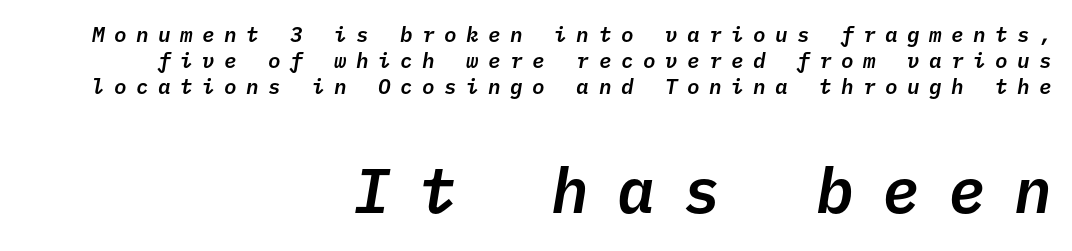
Check under the words: just untouched page. Every character here occupies the same horizontal width, giving the sample a typewriter-like rhythm. Top chunk: small. Bottom chunk: large. Every character sits at an angle, as italics do. Visually the block forms a straight wall on the right and a jagged coastline on the left.
